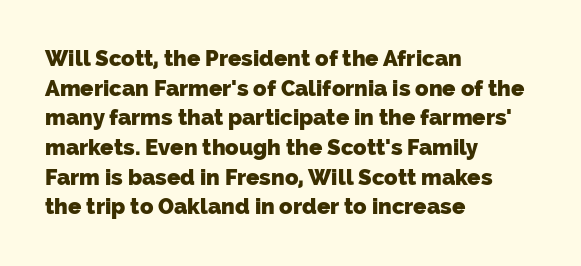
Q: Is the text bold? A: Yes.
Q: Is the text underlined? A: No.
Q: How is the paragraph aligned? A: Left-aligned.
Q: Is the spacing between letters normal or unusually wide? A: Normal.
Q: Is the spacing between lines tight, normal or loose? A: Normal.
